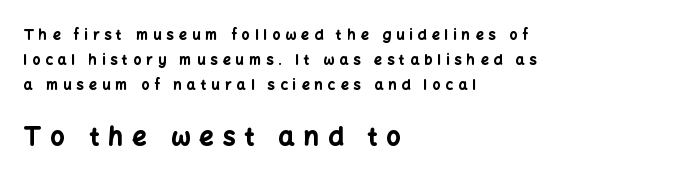
{"italic": "no", "bold": "yes", "underline": "no", "align": "left", "line_spacing_ratio": 1.77, "letter_spacing": "wide", "letter_spacing_em": 0.37, "larger_block": "second", "size_ratio": 1.79, "glyph_px": 25}
